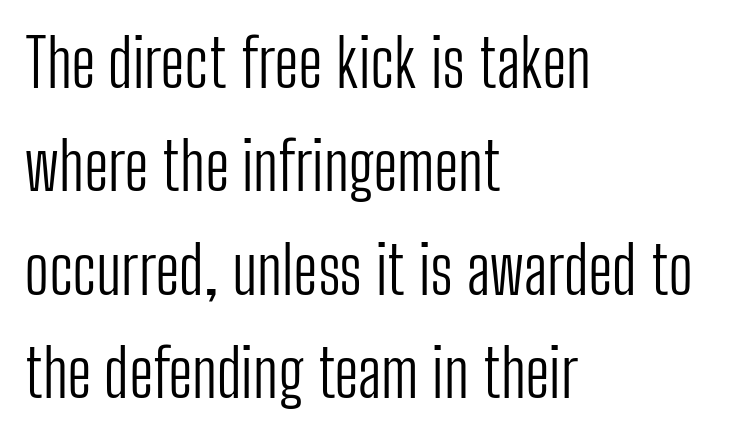
Q: Is the text bold? A: No.
Q: Is the text italic (slanted)? A: No, it is upright.
Q: Is the typeface a serif or a sans-serif typeface? A: Sans-serif.
Q: Is the text underlined? A: No.
Q: How is the paragraph aligned? A: Left-aligned.
Q: Is the spacing between letters normal or unusually wide? A: Normal.
Q: Is the spacing between lines tight, normal or loose? A: Normal.
Q: Width (condensed, normal, or wide)? A: Condensed.
Q: Stroke contrast? A: Low.
Q: x-height? A: Medium.
Q: Monospaced? A: No.
